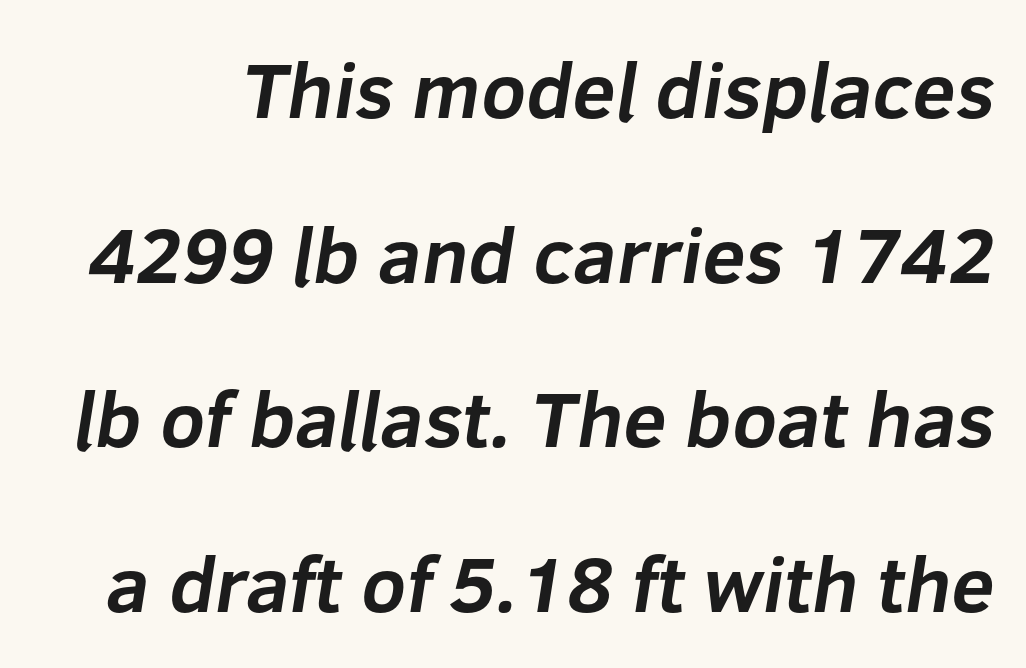
The image shows 78 px bold sans-serif type; set loose line spacing (2.11x), normal letter spacing, not underlined; low stroke contrast and a medium x-height.
